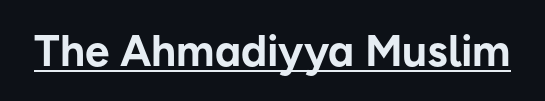
{"serif": "no", "italic": "no", "bold": "yes", "weight": "bold", "width": "normal", "stroke_contrast": "low", "x_height": "medium", "monospaced": "no", "underline": "yes", "letter_spacing": "normal", "letter_spacing_em": 0.0, "glyph_px": 44}
